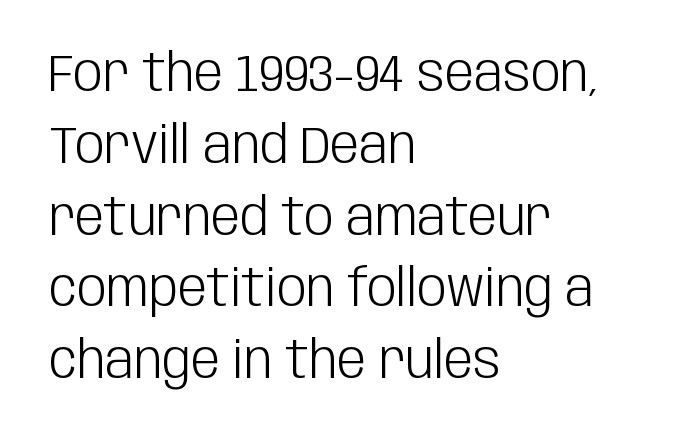
{"serif": "no", "italic": "no", "bold": "no", "weight": "light", "width": "condensed", "stroke_contrast": "low", "x_height": "large", "monospaced": "no", "underline": "no", "align": "left", "line_spacing": "normal", "line_spacing_ratio": 1.38, "letter_spacing": "normal", "letter_spacing_em": 0.0, "glyph_px": 52}
